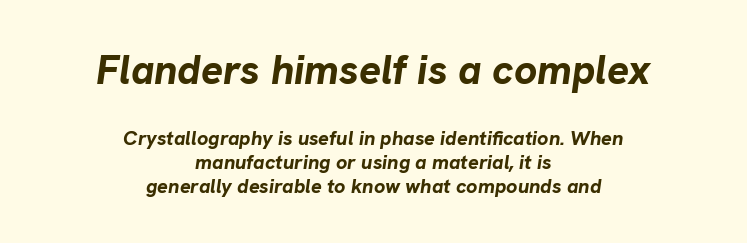
Q: Is the text bold? A: Yes.
Q: Is the text italic (slanted)? A: Yes, it leans right by about 8 degrees.
Q: Is the text underlined? A: No.
Q: How is the paragraph aligned? A: Centered.
Q: Is the spacing between letters normal or unusually wide? A: Normal.
Q: Which block of text is set in a larger size, the first (top) or the second (bottom)? A: The first (top) one.
Q: Width (condensed, normal, or wide)? A: Normal.
Q: Stroke contrast? A: Low.
Q: x-height? A: Medium.
Q: Monospaced? A: No.
